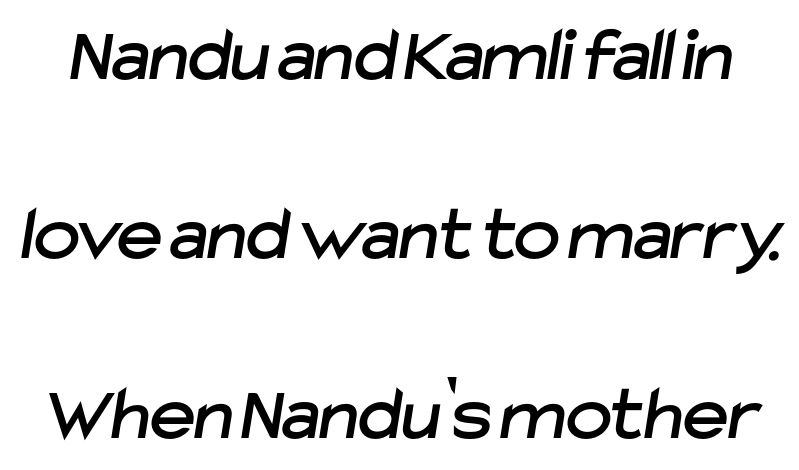
The passage shown stacks its lines with a broad gap. Honestly, there is no underline to notice here at all. The face used here is a sans, in the tradition of grotesques and geometrics. Nobody touched the tracking dial on this one. You could not count columns in this text — the font is proportionally spaced.
